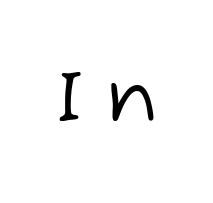
{"serif": "no", "bold": "no", "weight": "regular", "width": "normal", "stroke_contrast": "low", "x_height": "medium", "monospaced": "no", "underline": "no", "letter_spacing": "wide", "letter_spacing_em": 0.31, "glyph_px": 74}
